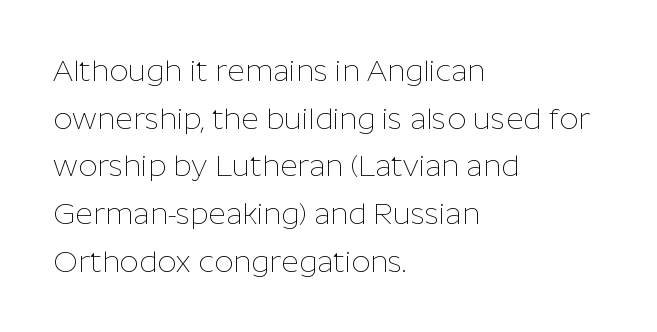
These lines keep a tight, regular rhythm from letter to letter. Every row of glyphs begins at an identical x-position on the left. This is the regular roman posture of the typeface. The line-height multiplier appears to be the usual default. The words here are not underlined. Weight: in the light-to-regular range.
